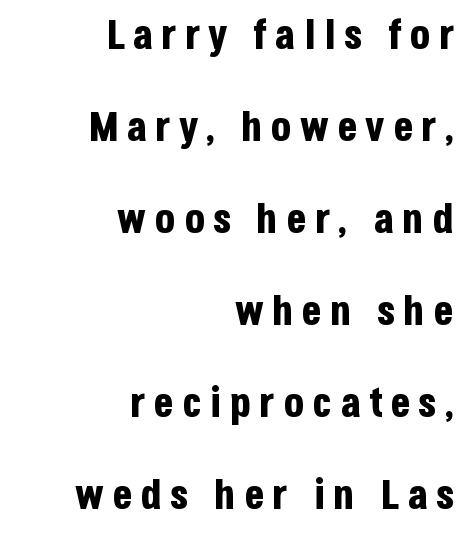
Q: Is the text bold? A: Yes.
Q: Is the text italic (slanted)? A: No, it is upright.
Q: Is the typeface a serif or a sans-serif typeface? A: Sans-serif.
Q: Is the text underlined? A: No.
Q: How is the paragraph aligned? A: Right-aligned.
Q: Is the spacing between lines tight, normal or loose? A: Loose.
Q: Width (condensed, normal, or wide)? A: Condensed.
Q: Stroke contrast? A: Low.
Q: x-height? A: Large.
Q: Monospaced? A: No.
